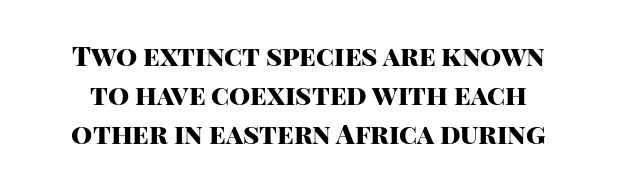
Posture: straight, roman, zero tilt. The glyphs have the mass of a bold cut. The lines sit at an ordinary, default distance from one another. Letter spacing: default.
